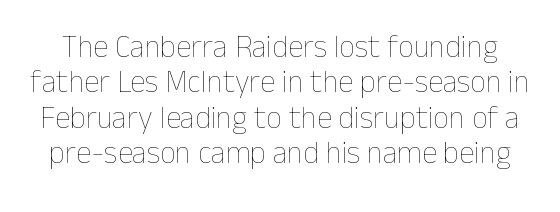
Q: Is the text bold? A: No.
Q: Is the text italic (slanted)? A: No, it is upright.
Q: Is the text underlined? A: No.
Q: Is the spacing between letters normal or unusually wide? A: Normal.
Q: Is the spacing between lines tight, normal or loose? A: Tight.
Q: Width (condensed, normal, or wide)? A: Normal.
Q: Stroke contrast? A: Low.
Q: x-height? A: Medium.
Q: Monospaced? A: No.
